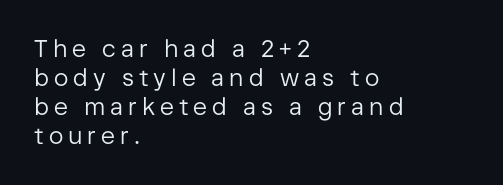
{"italic": "no", "bold": "no", "underline": "no", "align": "left", "line_spacing_ratio": 1.21, "letter_spacing": "wide", "letter_spacing_em": 0.21, "glyph_px": 24}
